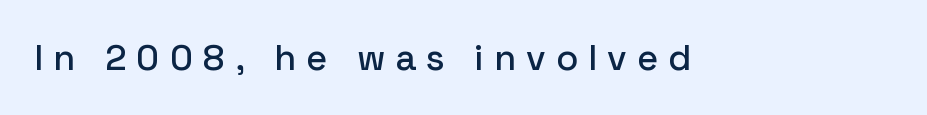
In terms of posture, this sample is upright. Honestly, the letter spacing is so wide it's the main thing you notice. The face used here is a sans, in the tradition of grotesques and geometrics. This sample has the flowing, uneven cadence of proportional lettering. Lines of text with bare space underneath.
